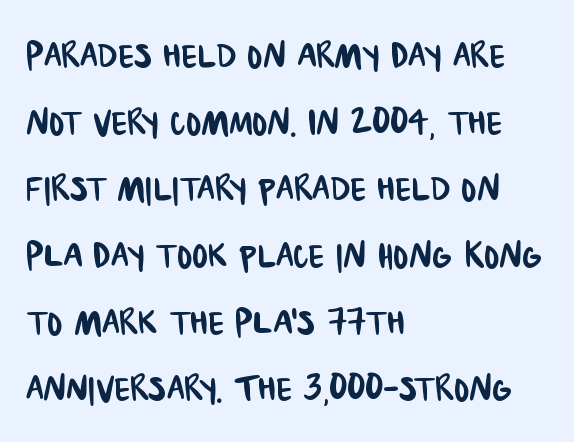
Are there feet on the stems? There aren't — it's a sans. Line starts are locked; line ends wander. Bare-footed words on every line. Each letter keeps its own natural width here, so spacing adapts to shape. The passage shown stacks its lines at a standard gap.
